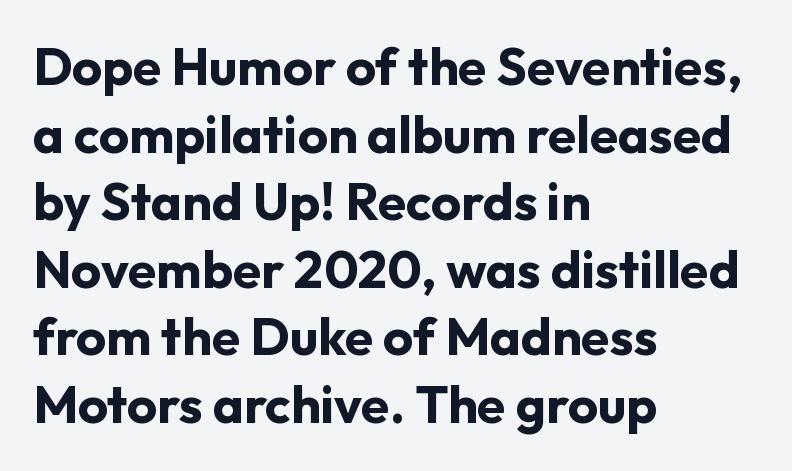
{"serif": "no", "italic": "no", "bold": "yes", "weight": "bold", "width": "normal", "stroke_contrast": "low", "x_height": "medium", "monospaced": "no", "underline": "no", "align": "left", "line_spacing": "normal", "line_spacing_ratio": 1.3, "letter_spacing": "normal", "letter_spacing_em": 0.0, "glyph_px": 52}
